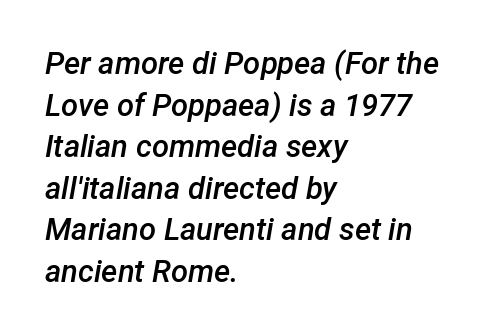
Q: Is the text bold? A: Semi-bold.
Q: Is the text italic (slanted)? A: Yes, it leans right by about 12 degrees.
Q: Is the text underlined? A: No.
Q: How is the paragraph aligned? A: Left-aligned.
Q: Is the spacing between letters normal or unusually wide? A: Normal.
Q: Is the spacing between lines tight, normal or loose? A: Normal.
Q: Width (condensed, normal, or wide)? A: Normal.
Q: Stroke contrast? A: Low.
Q: x-height? A: Medium.
Q: Monospaced? A: No.
